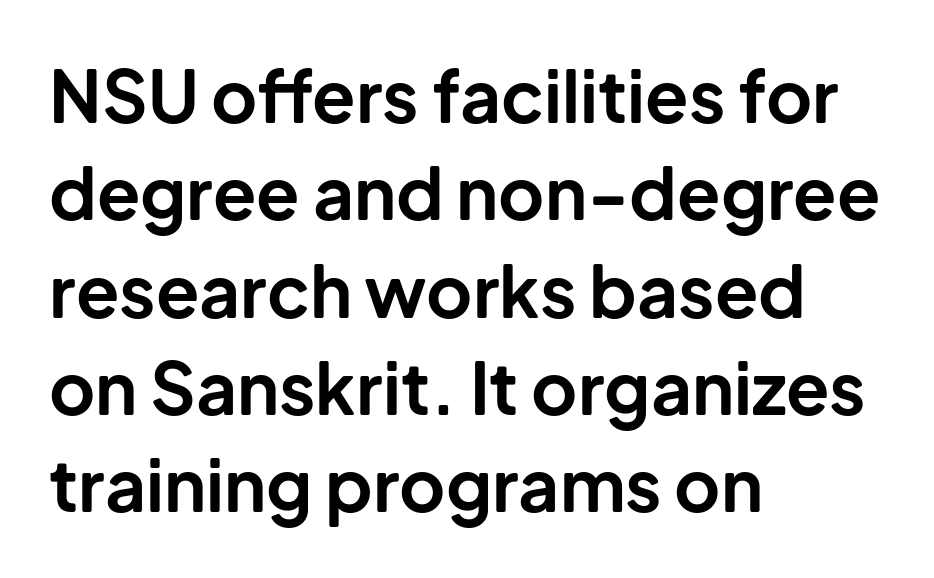
The image shows 71 px bold sans-serif type, upright; set left-aligned, normal line spacing (1.37x), normal letter spacing, not underlined; low stroke contrast and a medium x-height.
